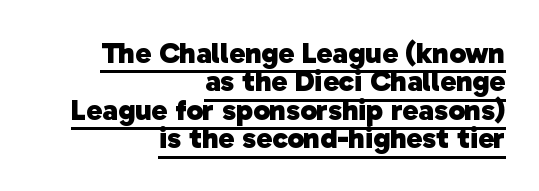
The image shows 30 px heavy sans-serif type; set right-aligned, tight line spacing (0.95x), normal letter spacing, underlined; low stroke contrast and a medium x-height.
